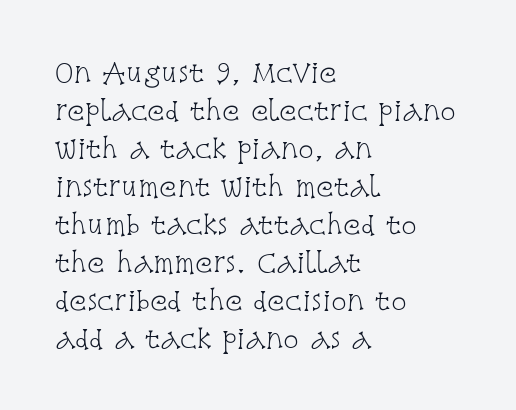
Q: Is the text bold? A: No.
Q: Is the text italic (slanted)? A: No, it is upright.
Q: Is the text underlined? A: No.
Q: How is the paragraph aligned? A: Left-aligned.
Q: Is the spacing between letters normal or unusually wide? A: Normal.
Q: Is the spacing between lines tight, normal or loose? A: Normal.
